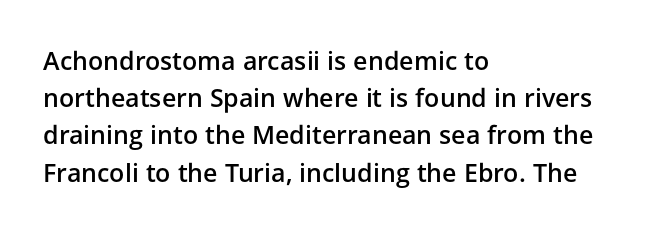
The image shows 25 px text type, upright; set left-aligned, normal line spacing (1.49x), normal letter spacing, not underlined.
